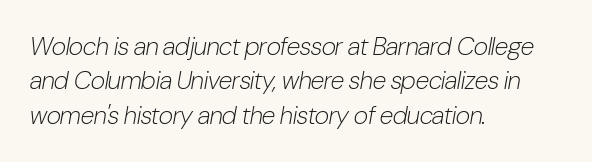
Q: Is the text bold? A: No.
Q: Is the text italic (slanted)? A: Yes, it leans right by about 10 degrees.
Q: Is the text underlined? A: No.
Q: How is the paragraph aligned? A: Left-aligned.
Q: Is the spacing between letters normal or unusually wide? A: Normal.
Q: Is the spacing between lines tight, normal or loose? A: Normal.
